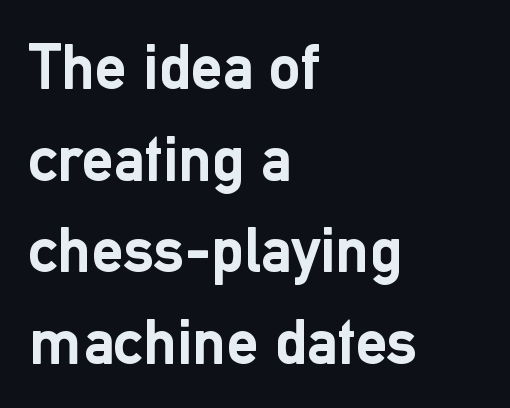
These lines stack with their left ends in a neat column. Look at the tracking — it's just the regular setting, nothing added. Leading matches the norm, producing a regular column. Here the designer chose a conventional face with non-uniform glyph widths.
